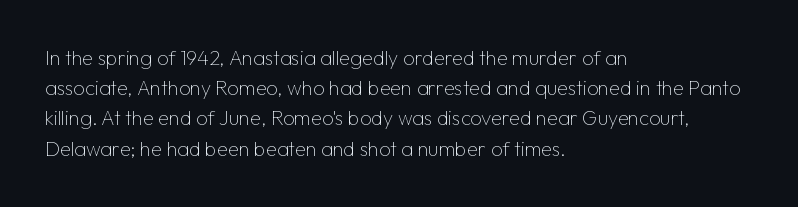
What stands out about the letter spacing? Nothing — it is the standard amount. The axis of the letterforms is exactly vertical. Check the space under the baseline: it is left empty. Evenly set lines give the paragraph a standard silhouette.
